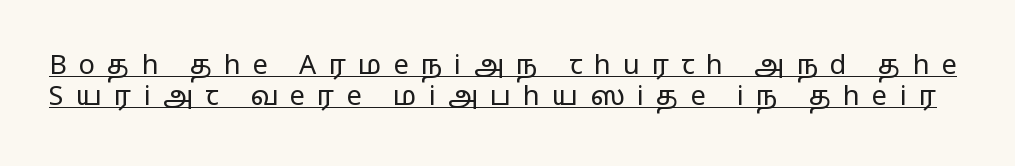
{"italic": "no", "bold": "no", "underline": "yes", "line_spacing": "tight", "line_spacing_ratio": 1.14, "letter_spacing": "wide", "letter_spacing_em": 0.45, "glyph_px": 27}
